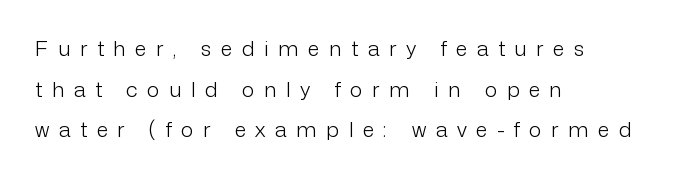
The image shows 21 px text type, upright; set left-aligned, loose line spacing (1.94x), unusually wide letter spacing (+0.46 em), not underlined.
